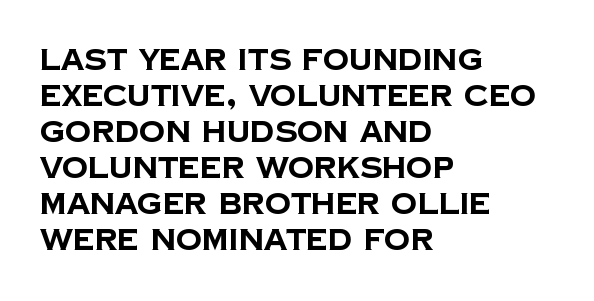
Tracking here is standard; glyphs follow each other at the usual distance. Notice how thick the strokes are: this is what a full bold looks like. Varying glyph widths throughout — classic text-font behaviour. Beneath every word, the page is bare. Are there feet on the stems? There aren't — it's a sans.
